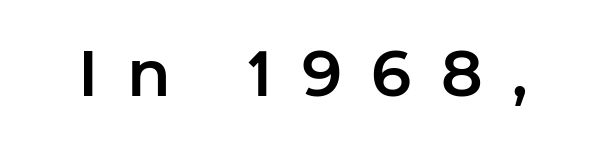
Q: Is the text italic (slanted)? A: No, it is upright.
Q: Is the typeface a serif or a sans-serif typeface? A: Sans-serif.
Q: Is the text underlined? A: No.
Q: Is the spacing between letters normal or unusually wide? A: Unusually wide.
Q: Width (condensed, normal, or wide)? A: Normal.
Q: Stroke contrast? A: Low.
Q: x-height? A: Medium.
Q: Monospaced? A: No.
